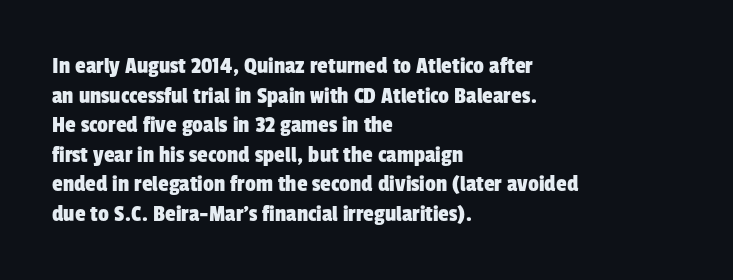
{"underline": "no", "align": "left", "line_spacing_ratio": 1.23, "letter_spacing": "normal", "letter_spacing_em": 0.0, "glyph_px": 24}
